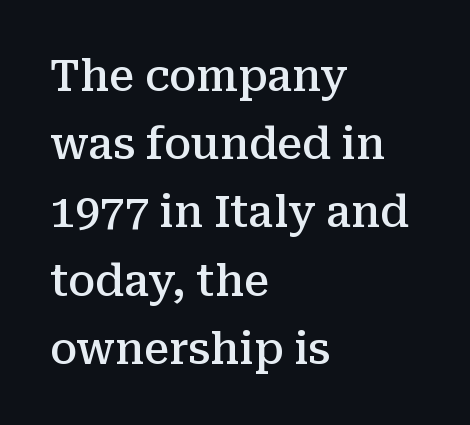
Q: Is the text bold? A: Semi-bold.
Q: Is the text italic (slanted)? A: No, it is upright.
Q: Is the typeface a serif or a sans-serif typeface? A: Serif.
Q: Is the text underlined? A: No.
Q: How is the paragraph aligned? A: Left-aligned.
Q: Is the spacing between letters normal or unusually wide? A: Normal.
Q: Is the spacing between lines tight, normal or loose? A: Normal.
Q: Width (condensed, normal, or wide)? A: Normal.
Q: Stroke contrast? A: Medium.
Q: x-height? A: Medium.
Q: Monospaced? A: No.
